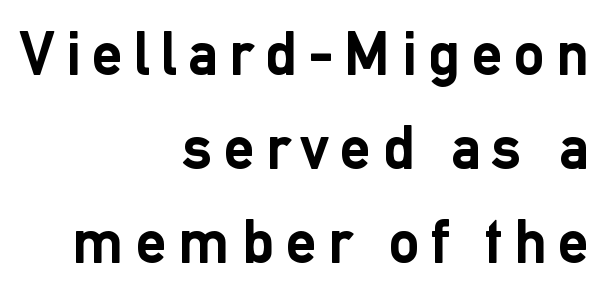
{"serif": "no", "italic": "no", "bold": "yes", "weight": "semibold", "width": "normal", "stroke_contrast": "low", "x_height": "medium", "monospaced": "no", "underline": "no", "align": "right", "line_spacing": "normal", "line_spacing_ratio": 1.52, "glyph_px": 62}
